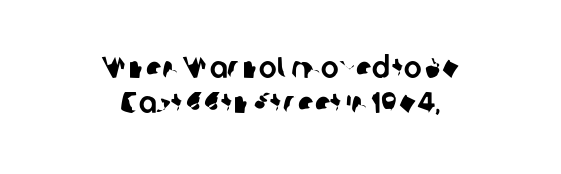
Spacing verdict: proportional, widths tailored to each character. Each line is balanced around a shared central axis. Just letters on the line, the space beneath them empty. The font family rendered here belongs to the sans-serif group.
